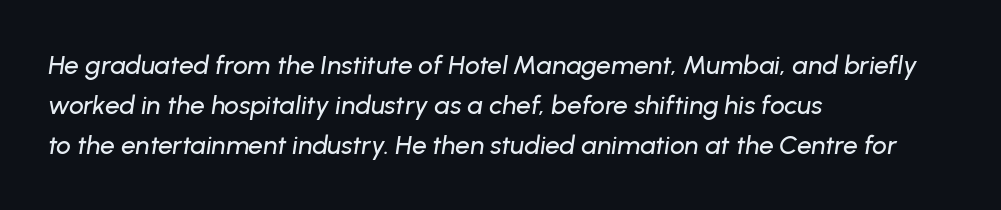
Q: Is the text italic (slanted)? A: Yes, it leans right by about 8 degrees.
Q: Is the text underlined? A: No.
Q: How is the paragraph aligned? A: Left-aligned.
Q: Is the spacing between letters normal or unusually wide? A: Normal.
Q: Is the spacing between lines tight, normal or loose? A: Normal.
